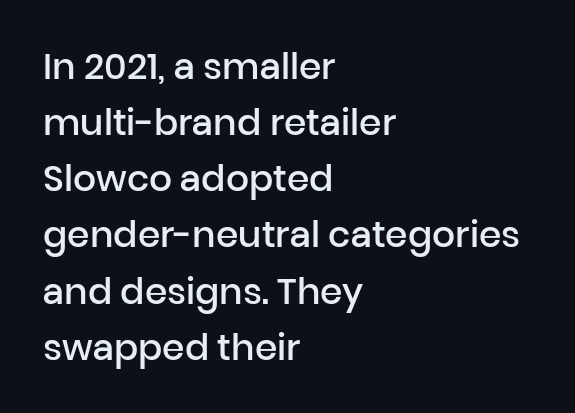
Q: Is the text bold? A: Semi-bold.
Q: Is the text italic (slanted)? A: No, it is upright.
Q: Is the typeface a serif or a sans-serif typeface? A: Sans-serif.
Q: Is the text underlined? A: No.
Q: How is the paragraph aligned? A: Left-aligned.
Q: Is the spacing between letters normal or unusually wide? A: Normal.
Q: Is the spacing between lines tight, normal or loose? A: Normal.
Q: Width (condensed, normal, or wide)? A: Normal.
Q: Stroke contrast? A: Low.
Q: x-height? A: Medium.
Q: Monospaced? A: No.
